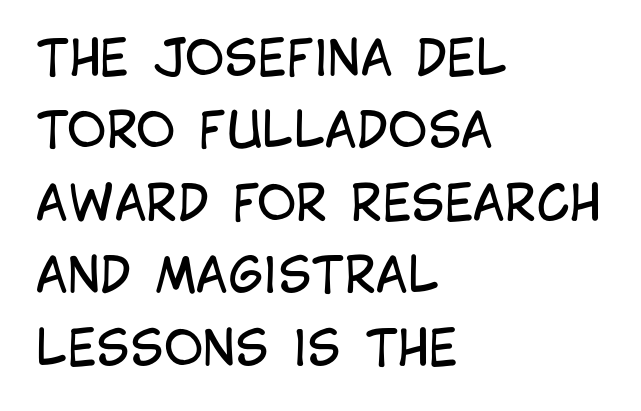
{"serif": "no", "italic": "no", "bold": "no", "weight": "regular", "width": "condensed", "stroke_contrast": "low", "x_height": "large", "monospaced": "no", "underline": "no", "align": "left", "line_spacing": "normal", "line_spacing_ratio": 1.51, "letter_spacing": "normal", "letter_spacing_em": 0.0, "glyph_px": 48}
